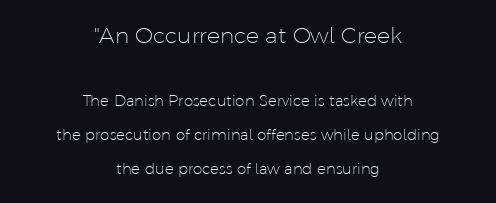
The image shows 22 px text type, upright; set centered, loose line spacing (2.27x), normal letter spacing, not underlined; the first (top) block is 1.47x larger.
